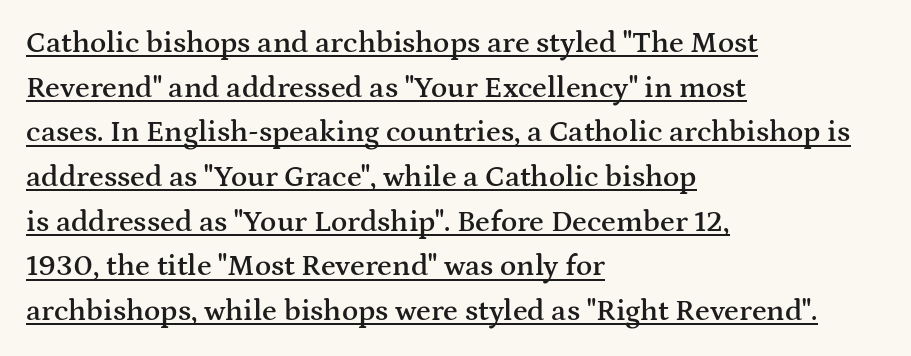
Q: Is the text bold? A: Semi-bold.
Q: Is the text italic (slanted)? A: No, it is upright.
Q: Is the typeface a serif or a sans-serif typeface? A: Serif.
Q: Is the text underlined? A: Yes.
Q: How is the paragraph aligned? A: Left-aligned.
Q: Is the spacing between letters normal or unusually wide? A: Normal.
Q: Is the spacing between lines tight, normal or loose? A: Normal.
Q: Width (condensed, normal, or wide)? A: Wide.
Q: Stroke contrast? A: Medium.
Q: x-height? A: Medium.
Q: Monospaced? A: No.
